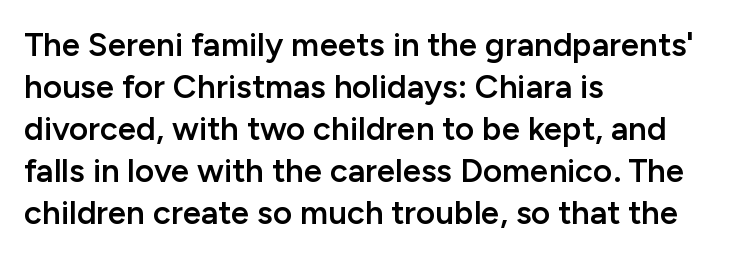
{"serif": "no", "italic": "no", "bold": "semi", "weight": "semibold", "width": "normal", "stroke_contrast": "low", "x_height": "medium", "monospaced": "no", "underline": "no", "align": "left", "line_spacing": "normal", "line_spacing_ratio": 1.27, "letter_spacing": "normal", "letter_spacing_em": 0.0, "glyph_px": 33}
